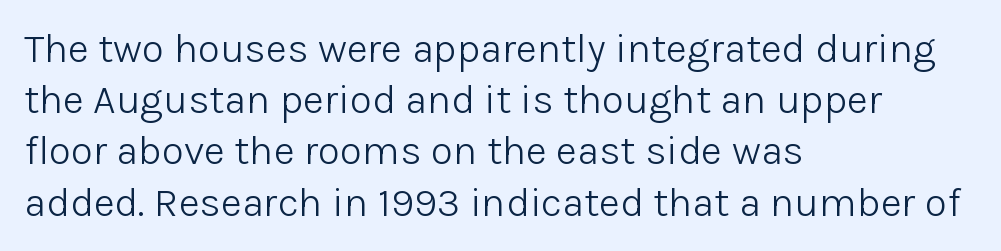
Notice how the passage keeps a crisp vertical edge on the left only. The rows are spaced the way most documents space them. Every character sits straight up, as roman type does. Looks like regular typesetting: each glyph gets only the width it needs. Stroke thickness stays within the range of a standard reading face or lighter. Letter spacing: default.
